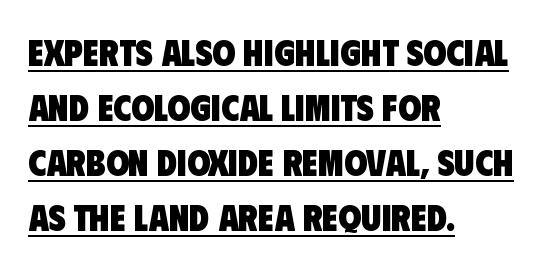
Q: Is the text bold? A: Yes.
Q: Is the typeface a serif or a sans-serif typeface? A: Sans-serif.
Q: Is the text underlined? A: Yes.
Q: How is the paragraph aligned? A: Left-aligned.
Q: Is the spacing between letters normal or unusually wide? A: Normal.
Q: Is the spacing between lines tight, normal or loose? A: Normal.
Q: Width (condensed, normal, or wide)? A: Condensed.
Q: Stroke contrast? A: Low.
Q: x-height? A: Large.
Q: Monospaced? A: No.
